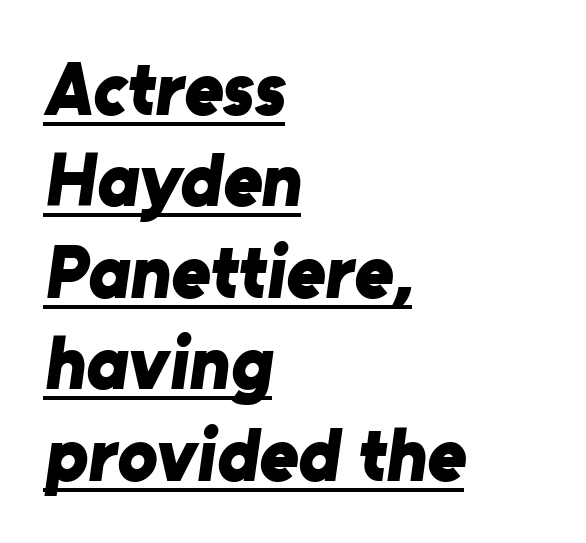
This is sans-serif lettering, the kind often seen on screens and signage. Varying glyph widths throughout — classic text-font behaviour. Notice how the passage keeps a crisp vertical edge on the left only. The tracking reads as untouched default to a designer's eye. Heavy, bold letterforms. Underline: present.
